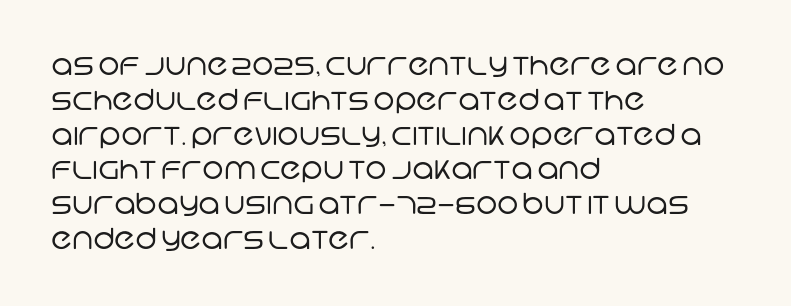
Q: Is the text bold? A: No.
Q: Is the typeface a serif or a sans-serif typeface? A: Sans-serif.
Q: Is the text underlined? A: No.
Q: How is the paragraph aligned? A: Left-aligned.
Q: Is the spacing between letters normal or unusually wide? A: Normal.
Q: Width (condensed, normal, or wide)? A: Normal.
Q: Stroke contrast? A: Low.
Q: x-height? A: Large.
Q: Monospaced? A: No.
